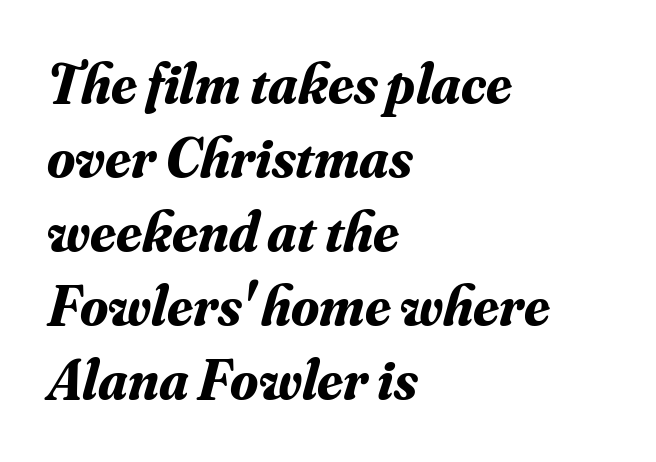
The image shows 57 px bold serif type, italic (leaning right); set left-aligned, normal line spacing (1.3x), normal letter spacing, not underlined; medium stroke contrast and a small x-height.
